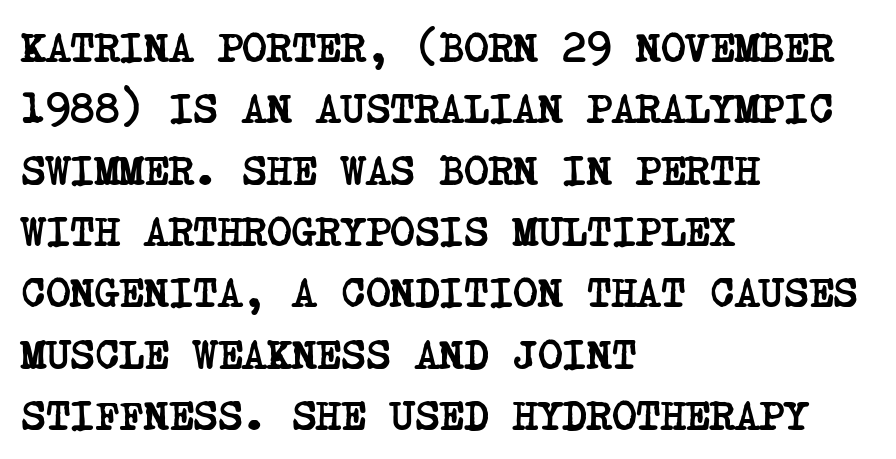
The image shows 42 px semibold, condensed serif type; set left-aligned, normal line spacing (1.46x), normal letter spacing, not underlined; low stroke contrast and a large x-height.
